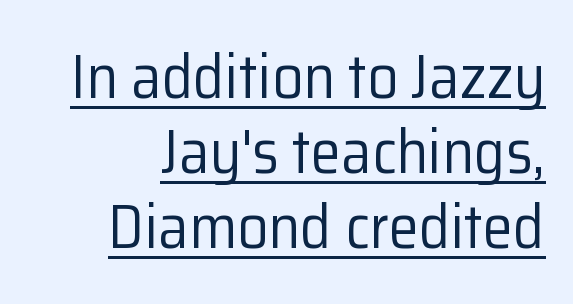
The specimen includes a rule beneath the text block's lines. This sample uses an upright cut, with every glyph sitting square on the baseline. Typeset ragged left — the right edge is the straight one. This sample has the flowing, uneven cadence of proportional lettering. This rendering employs a face without finishing strokes, i.e., a sans-serif.
